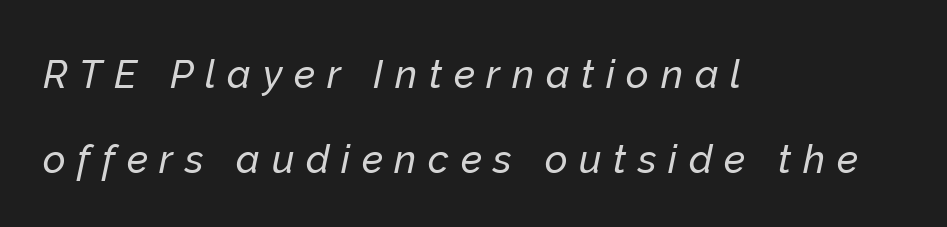
Q: Is the text italic (slanted)? A: Yes, it leans right by about 12 degrees.
Q: Is the text underlined? A: No.
Q: How is the paragraph aligned? A: Left-aligned.
Q: Is the spacing between letters normal or unusually wide? A: Unusually wide.
Q: Is the spacing between lines tight, normal or loose? A: Loose.
Q: Width (condensed, normal, or wide)? A: Normal.
Q: Stroke contrast? A: Low.
Q: x-height? A: Medium.
Q: Monospaced? A: No.
